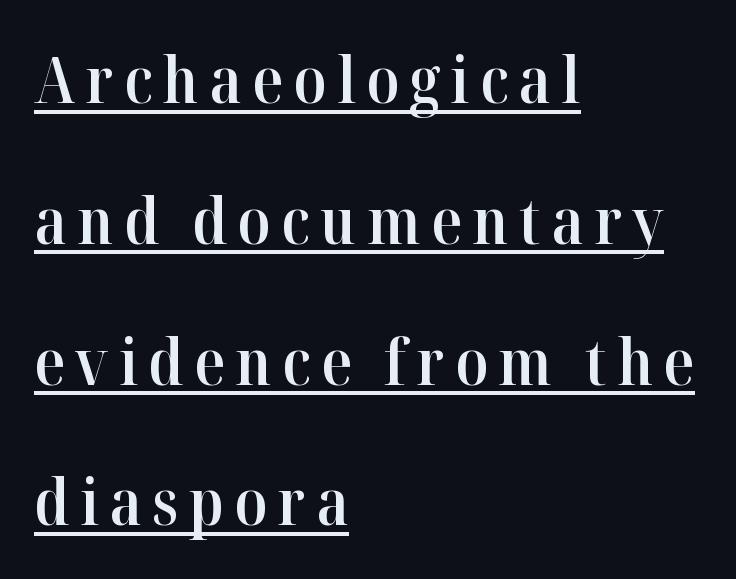
The image shows 64 px semibold serif type, upright; set left-aligned, loose line spacing (2.2x), underlined; high stroke contrast and a medium x-height.
